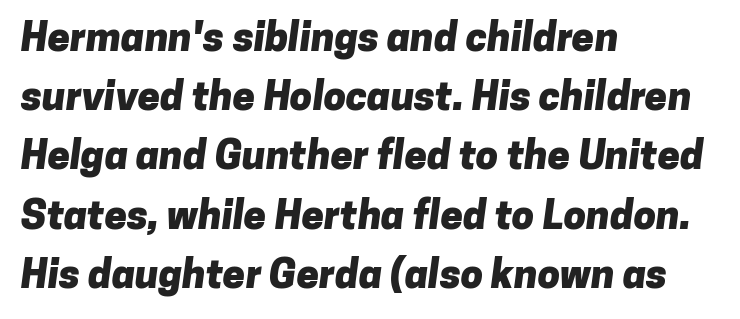
Notice how the passage keeps a crisp vertical edge on the left only. Only glyphs here, with clear space below each row. The passage shown is typed in a proportional face where columns would drift. Strokes here are thick enough to call this a true bold. Is this a sans? Yes — the strokes have no serifs.
